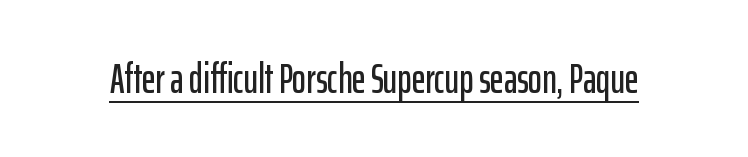
Nope, not italic — everything's standing straight. Decoration check: the copy is underlined. You could not count columns in this text — the font is proportionally spaced. Check where the strokes stop: nothing finishes them off — pure sans.
